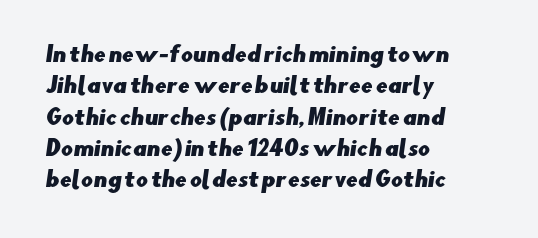
The image shows 21 px text type; set left-aligned, normal line spacing (1.49x), normal letter spacing, not underlined.
